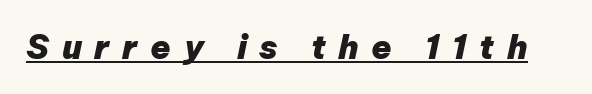
Underlining? Definitely there. The face used here is rendered with a markedly widened letterfit. Each letter keeps its own natural width here, so spacing adapts to shape. Does the weight exceed regular? Yes, all the way to bold.
